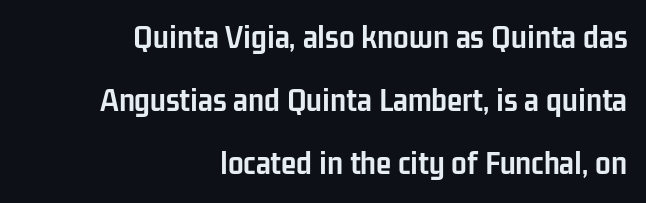
Q: Is the text bold? A: Yes.
Q: Is the text italic (slanted)? A: No, it is upright.
Q: Is the typeface a serif or a sans-serif typeface? A: Sans-serif.
Q: Is the text underlined? A: No.
Q: How is the paragraph aligned? A: Right-aligned.
Q: Is the spacing between letters normal or unusually wide? A: Normal.
Q: Width (condensed, normal, or wide)? A: Condensed.
Q: Stroke contrast? A: Low.
Q: x-height? A: Medium.
Q: Monospaced? A: No.
